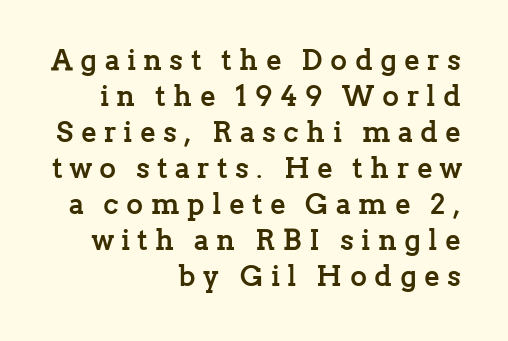
Q: Is the text bold? A: Yes.
Q: Is the text italic (slanted)? A: No, it is upright.
Q: Is the typeface a serif or a sans-serif typeface? A: Serif.
Q: Is the text underlined? A: No.
Q: How is the paragraph aligned? A: Right-aligned.
Q: Is the spacing between letters normal or unusually wide? A: Unusually wide.
Q: Width (condensed, normal, or wide)? A: Normal.
Q: Stroke contrast? A: Low.
Q: x-height? A: Medium.
Q: Monospaced? A: No.
